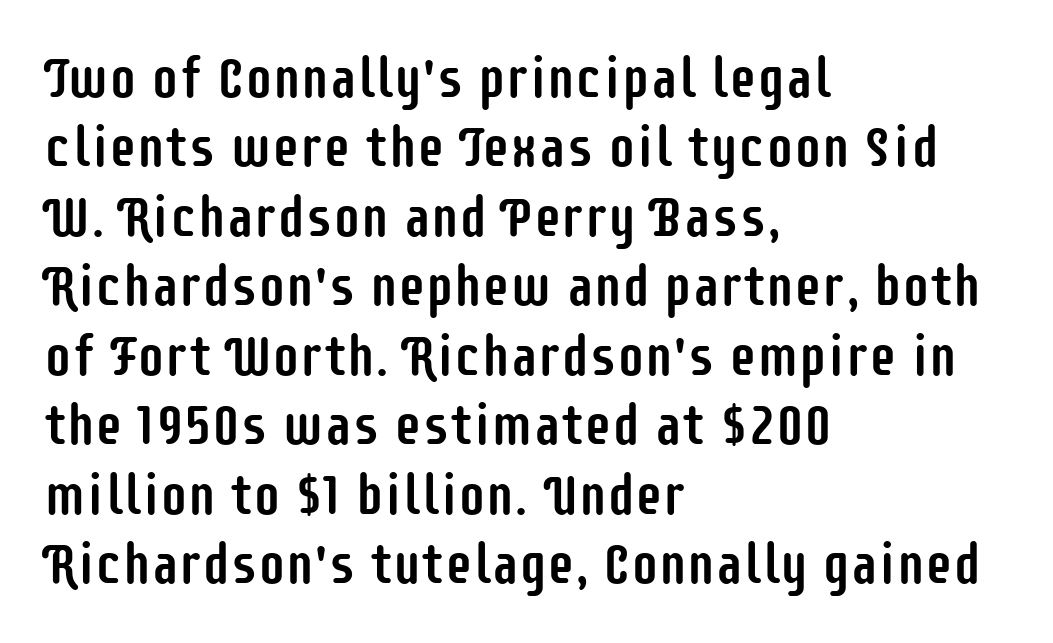
Q: Is the text italic (slanted)? A: No, it is upright.
Q: Is the typeface a serif or a sans-serif typeface? A: Sans-serif.
Q: Is the text underlined? A: No.
Q: How is the paragraph aligned? A: Left-aligned.
Q: Is the spacing between letters normal or unusually wide? A: Normal.
Q: Width (condensed, normal, or wide)? A: Condensed.
Q: Stroke contrast? A: Low.
Q: x-height? A: Large.
Q: Monospaced? A: No.
